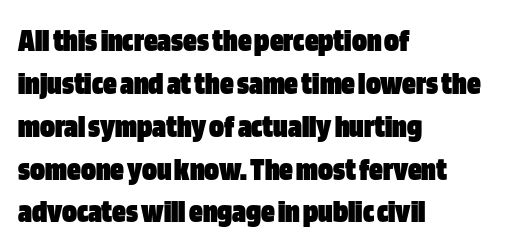
The image shows 34 px heavy, condensed sans-serif type, upright; set left-aligned, normal line spacing (1.26x), normal letter spacing, not underlined; low stroke contrast and a large x-height.
